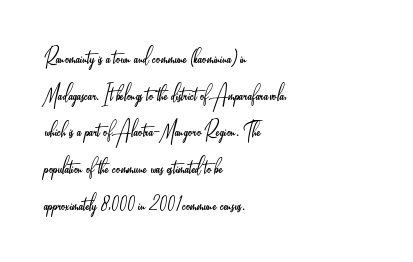
{"bold": "no", "underline": "no", "align": "left", "line_spacing": "normal", "line_spacing_ratio": 1.41, "letter_spacing": "normal", "letter_spacing_em": 0.0, "glyph_px": 26}
